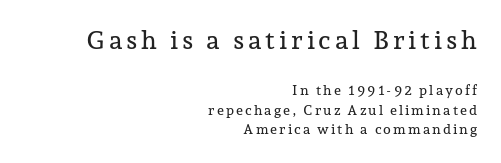
These lines stack with their right ends in a neat column. Normally led — the rows are evenly, conventionally spaced. Designer's note — italics off, roman on. If you squint, the top block still reads clearly — it's the larger of the two. A bare baseline throughout the passage.
